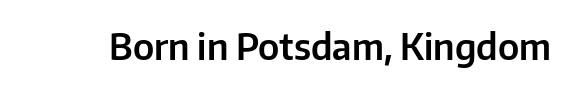
You could not count columns in this text — the font is proportionally spaced. This is roman type, the default non-slanted kind. Short note: letters normally spaced. Clear beneath every line of the passage. Font category for this specimen: sans-serif.
